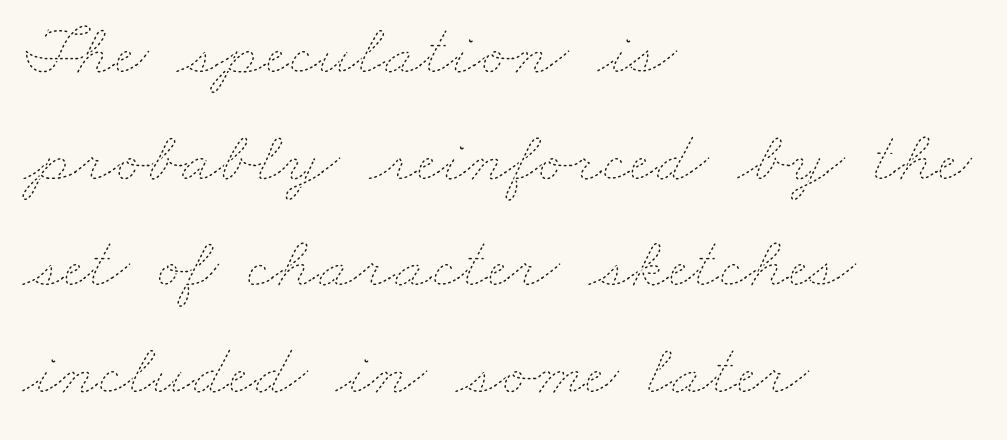
Does the copy run flush right? No — it runs flush left. Each new line begins a customary step beneath the previous one. Stems and bowls with no extra thickness — not bold. No extra tracking has been applied to these lines. Anything drawn beneath the words? Only blank space. Looks like regular typesetting: each glyph gets only the width it needs.
